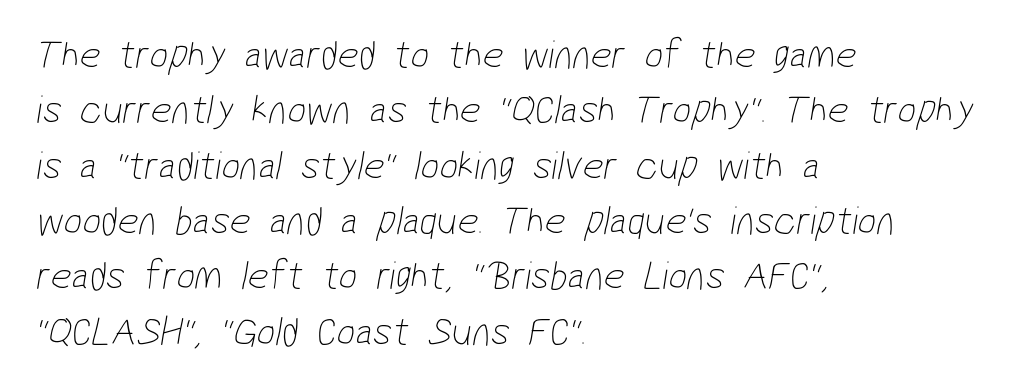
The image shows 41 px thin, condensed sans-serif type; set left-aligned, normal line spacing (1.35x), normal letter spacing, not underlined; low stroke contrast and a medium x-height.
